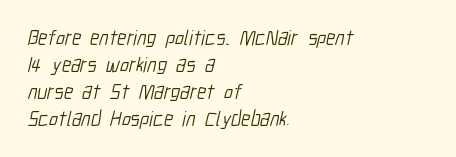
The image shows 21 px text type; set left-aligned, normal line spacing (1.28x), normal letter spacing, not underlined.
